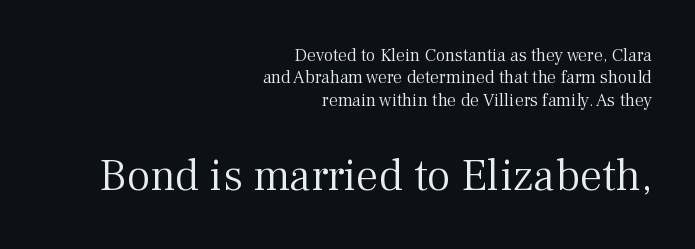
{"serif": "yes", "italic": "no", "bold": "no", "weight": "light", "width": "normal", "stroke_contrast": "medium", "x_height": "medium", "monospaced": "no", "underline": "no", "align": "right", "line_spacing_ratio": 1.24, "letter_spacing": "normal", "letter_spacing_em": 0.0, "larger_block": "second", "size_ratio": 2.5, "glyph_px": 45}
